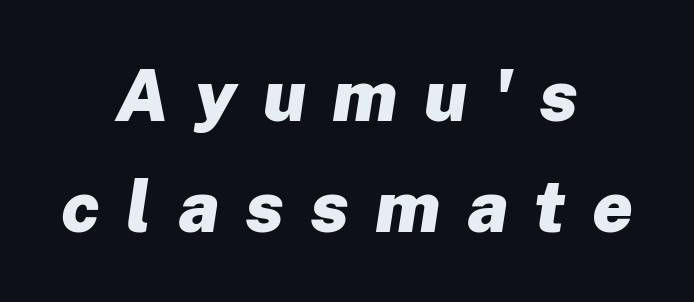
The image shows 71 px heavy type, italic (leaning right); set centered, normal line spacing (1.57x), unusually wide letter spacing (+0.37 em), not underlined; low stroke contrast and a medium x-height.
